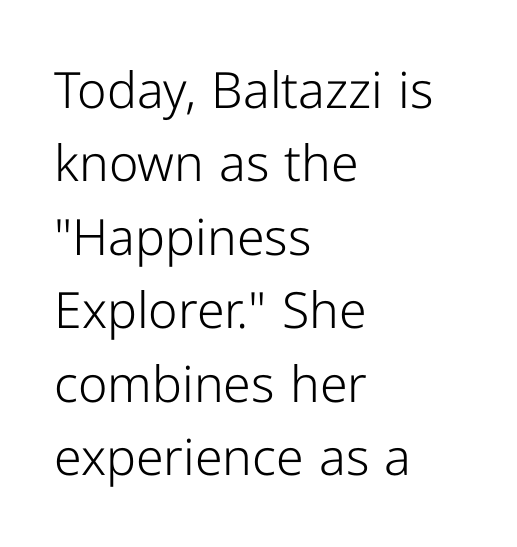
{"serif": "no", "italic": "no", "bold": "no", "weight": "light", "width": "normal", "stroke_contrast": "low", "x_height": "medium", "monospaced": "no", "underline": "no", "align": "left", "line_spacing": "normal", "line_spacing_ratio": 1.47, "letter_spacing": "normal", "letter_spacing_em": 0.0, "glyph_px": 50}
